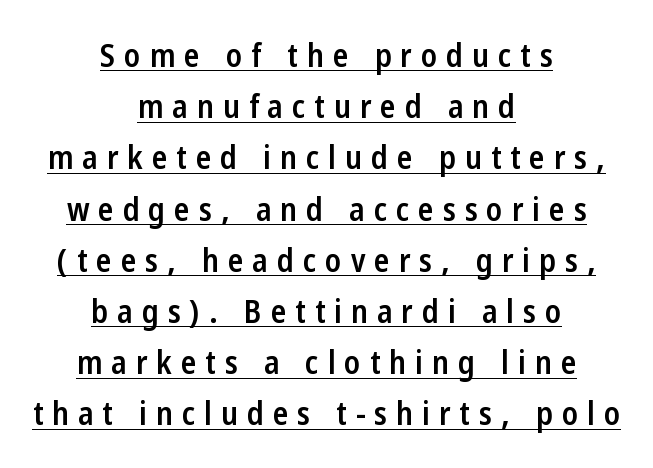
The image shows 32 px semibold, condensed sans-serif type, upright; set centered, normal line spacing (1.6x), unusually wide letter spacing (+0.28 em), underlined; low stroke contrast and a medium x-height.
